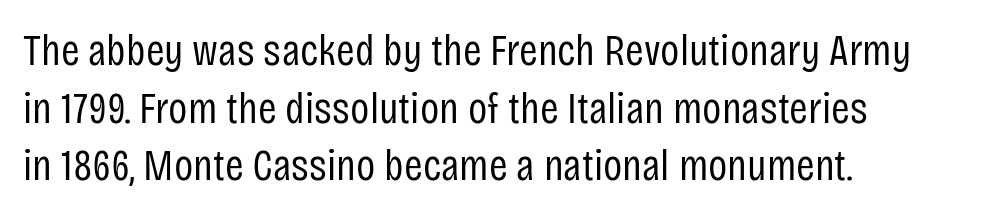
The image shows 45 px regular-weight, condensed sans-serif type, upright; set left-aligned, normal line spacing (1.28x), normal letter spacing, not underlined; low stroke contrast and a large x-height.
